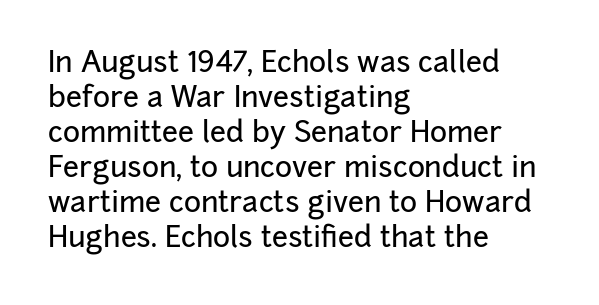
Q: Is the text italic (slanted)? A: No, it is upright.
Q: Is the typeface a serif or a sans-serif typeface? A: Sans-serif.
Q: Is the text underlined? A: No.
Q: How is the paragraph aligned? A: Left-aligned.
Q: Is the spacing between letters normal or unusually wide? A: Normal.
Q: Width (condensed, normal, or wide)? A: Normal.
Q: Stroke contrast? A: Low.
Q: x-height? A: Medium.
Q: Monospaced? A: No.
